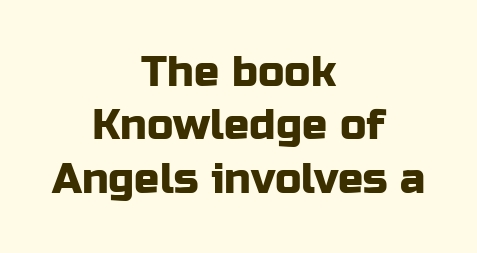
In terms of letterform style, serifs are entirely absent. The rendering keeps characters at their native spacing. Compared with a flush-left layout, this one balances lines on the center instead. The glyphs are unaccompanied by any horizontal stroke below them. Varying glyph widths throughout — classic text-font behaviour. Students, observe: this is what conventionally led text looks like.
